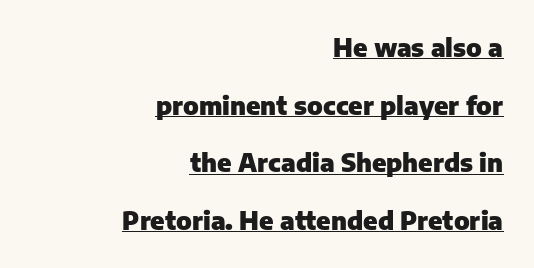
The image shows 25 px bold type, upright; set right-aligned, loose line spacing (2.31x), normal letter spacing, underlined.
